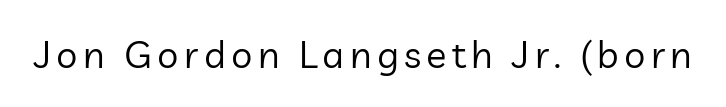
Anything drawn beneath the words? Only blank space. Stroke thickness stays within the range of a standard reading face or lighter. Does the type have serifs? No, each stem ends abruptly. Each letter keeps its own natural width here, so spacing adapts to shape. The letters stand upright; this is a roman face.
